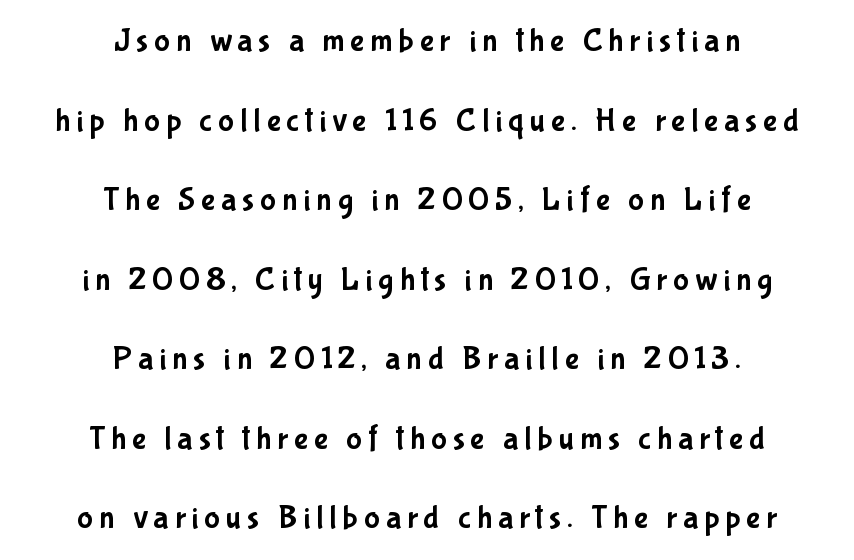
Think of a printed novel: that variable character pitch is what you see here. The leading is generous, giving the passage an open texture. The glyphs in this specimen are sans serif. A bare baseline throughout the passage.
